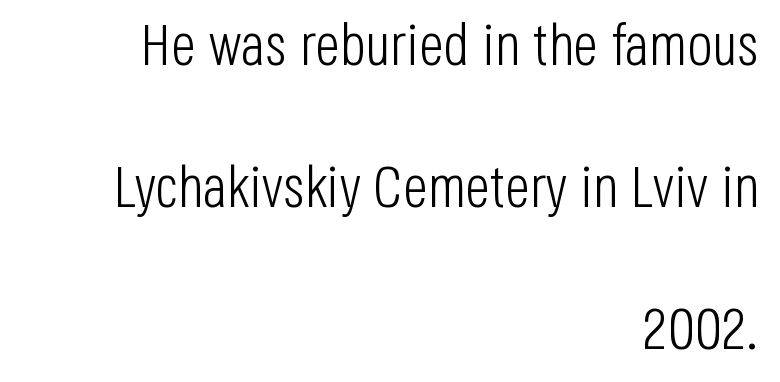
{"serif": "no", "italic": "no", "bold": "no", "weight": "light", "width": "condensed", "stroke_contrast": "low", "x_height": "large", "monospaced": "no", "underline": "no", "align": "right", "line_spacing": "loose", "line_spacing_ratio": 2.41, "letter_spacing": "normal", "letter_spacing_em": 0.0, "glyph_px": 59}
